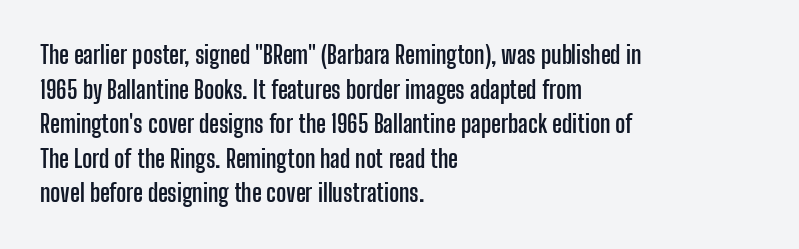
{"italic": "no", "bold": "yes", "underline": "no", "align": "left", "line_spacing": "normal", "line_spacing_ratio": 1.44, "letter_spacing": "normal", "letter_spacing_em": 0.0, "glyph_px": 24}
